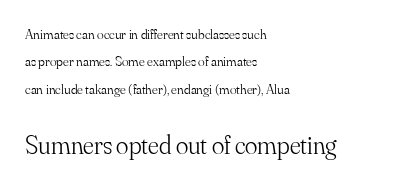
{"italic": "no", "bold": "no", "underline": "no", "align": "left", "line_spacing": "loose", "line_spacing_ratio": 1.96, "letter_spacing": "normal", "letter_spacing_em": 0.0, "larger_block": "second", "size_ratio": 1.86, "glyph_px": 26}
